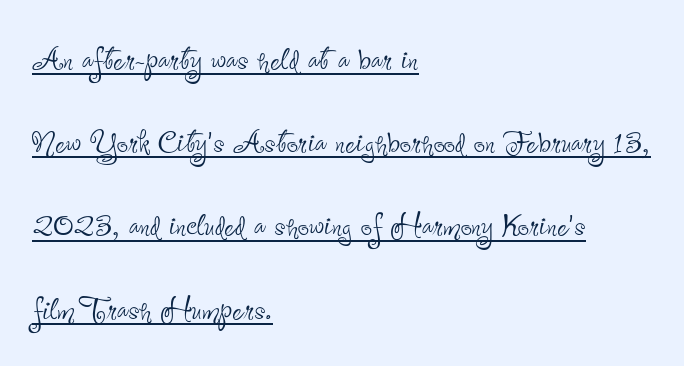
The rendering uses a large line-height, opening up the rows. Alignment: flush left. The characters display no serif detailing; their extremities are plain.
